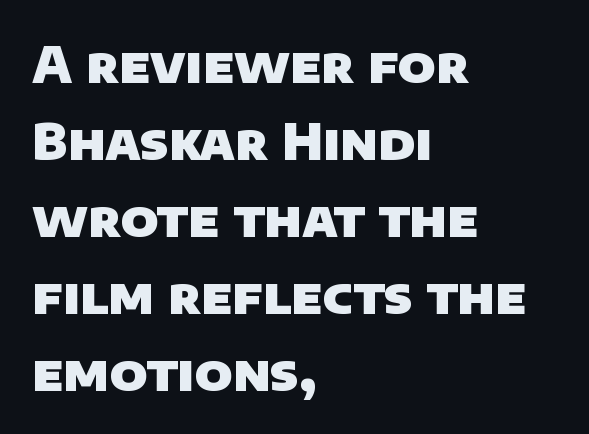
Q: Is the text bold? A: Yes.
Q: Is the typeface a serif or a sans-serif typeface? A: Sans-serif.
Q: Is the text underlined? A: No.
Q: How is the paragraph aligned? A: Left-aligned.
Q: Is the spacing between letters normal or unusually wide? A: Normal.
Q: Is the spacing between lines tight, normal or loose? A: Normal.
Q: Width (condensed, normal, or wide)? A: Normal.
Q: Stroke contrast? A: Low.
Q: x-height? A: Large.
Q: Monospaced? A: No.
